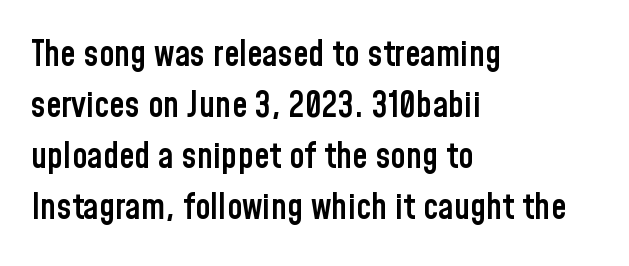
Q: Is the text bold? A: Semi-bold.
Q: Is the text italic (slanted)? A: No, it is upright.
Q: Is the typeface a serif or a sans-serif typeface? A: Sans-serif.
Q: Is the text underlined? A: No.
Q: How is the paragraph aligned? A: Left-aligned.
Q: Is the spacing between letters normal or unusually wide? A: Normal.
Q: Is the spacing between lines tight, normal or loose? A: Normal.
Q: Width (condensed, normal, or wide)? A: Condensed.
Q: Stroke contrast? A: Low.
Q: x-height? A: Medium.
Q: Monospaced? A: No.
